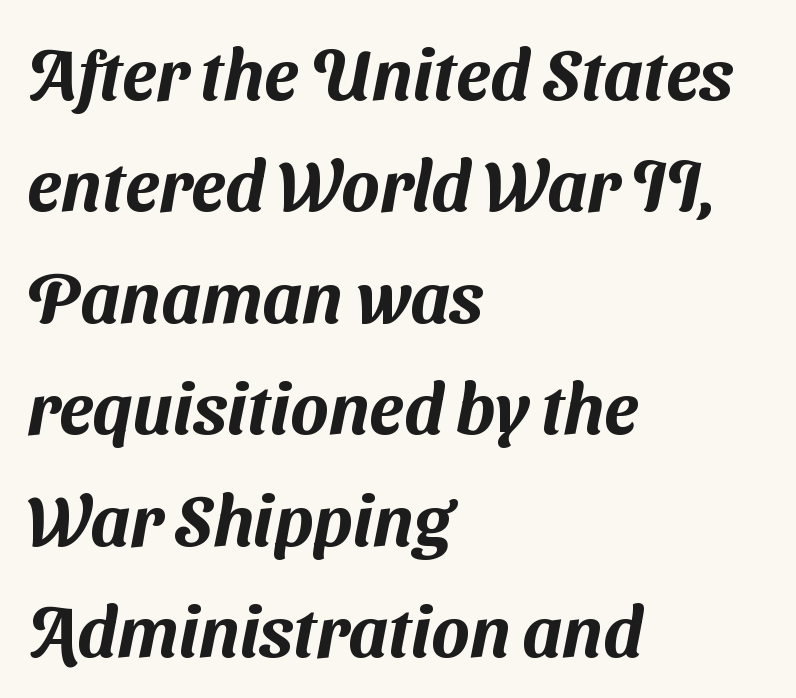
Q: Is the typeface a serif or a sans-serif typeface? A: Sans-serif.
Q: Is the text underlined? A: No.
Q: How is the paragraph aligned? A: Left-aligned.
Q: Is the spacing between letters normal or unusually wide? A: Normal.
Q: Is the spacing between lines tight, normal or loose? A: Normal.
Q: Width (condensed, normal, or wide)? A: Normal.
Q: Stroke contrast? A: Medium.
Q: x-height? A: Medium.
Q: Monospaced? A: No.
